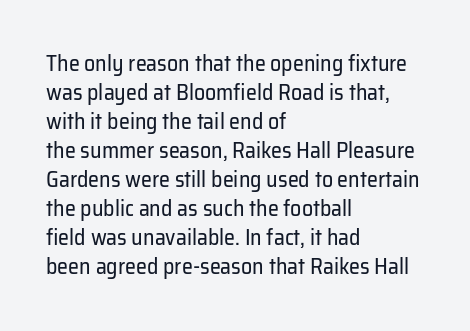
{"italic": "no", "bold": "no", "underline": "no", "align": "left", "line_spacing": "normal", "line_spacing_ratio": 1.32, "letter_spacing": "normal", "letter_spacing_em": 0.0, "glyph_px": 22}
